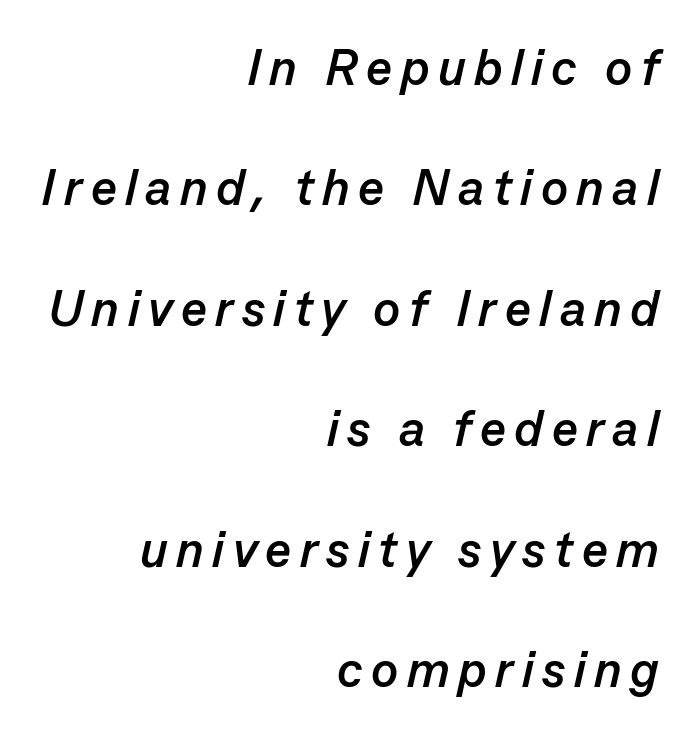
{"italic": "yes", "lean": "right", "slant_degrees": 13, "bold": "yes", "weight": "semibold", "width": "normal", "stroke_contrast": "low", "x_height": "medium", "monospaced": "no", "underline": "no", "align": "right", "line_spacing": "loose", "line_spacing_ratio": 2.41, "glyph_px": 50}
